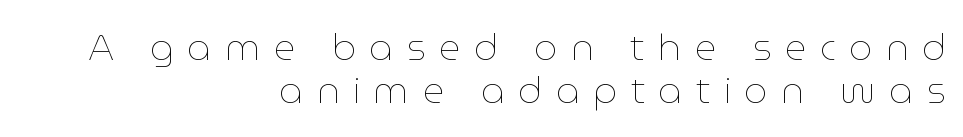
This is roman type, the default non-slanted kind. Think standard paragraph weight, or any step lighter than that. The letters advance in unequal steps, a hallmark of proportional type. This rendering widens character spacing well past its baseline value.
